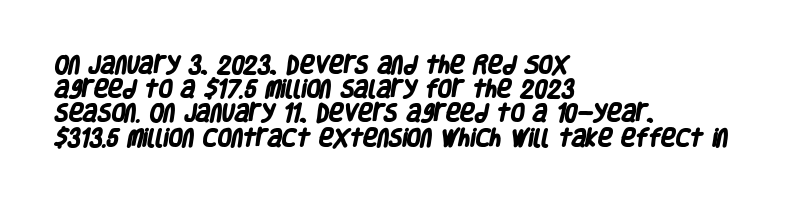
Q: Is the text bold? A: Yes.
Q: Is the text underlined? A: No.
Q: How is the paragraph aligned? A: Left-aligned.
Q: Is the spacing between letters normal or unusually wide? A: Normal.
